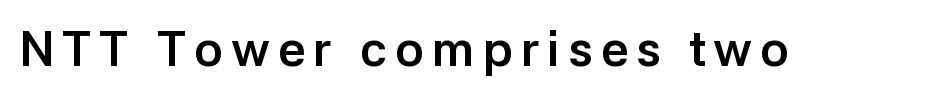
Q: Is the text bold? A: Yes.
Q: Is the text italic (slanted)? A: No, it is upright.
Q: Is the typeface a serif or a sans-serif typeface? A: Sans-serif.
Q: Is the text underlined? A: No.
Q: Width (condensed, normal, or wide)? A: Normal.
Q: Stroke contrast? A: Low.
Q: x-height? A: Medium.
Q: Monospaced? A: No.
